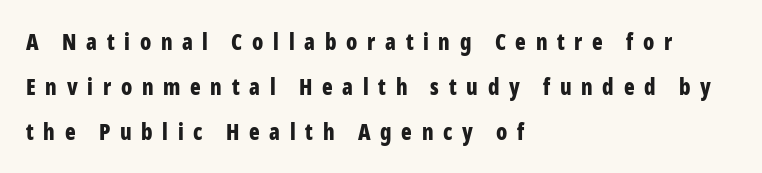
Q: Is the text bold? A: Yes.
Q: Is the text italic (slanted)? A: No, it is upright.
Q: Is the text underlined? A: No.
Q: How is the paragraph aligned? A: Left-aligned.
Q: Is the spacing between letters normal or unusually wide? A: Unusually wide.
Q: Is the spacing between lines tight, normal or loose? A: Loose.
